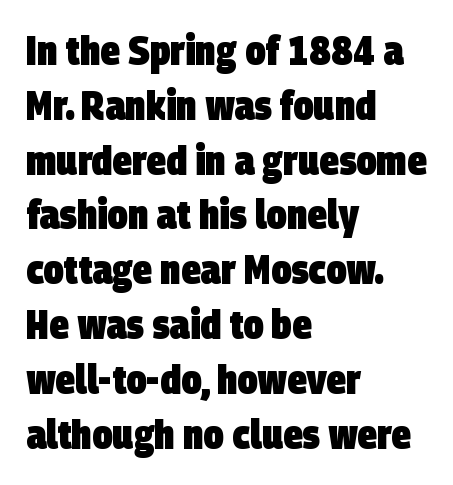
The passage shown has conventional tracking throughout. Is there much room between lines? A standard amount, neither cramped nor airy. Unlike a traditional serif, this face leaves its strokes unadorned. The passage shown is typed in a proportional face where columns would drift.
